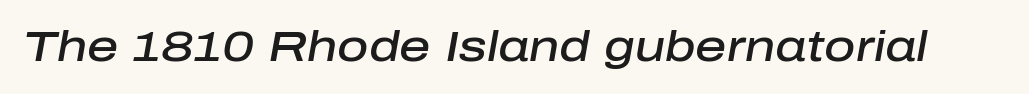
{"italic": "yes", "lean": "right", "slant_degrees": 10, "bold": "semi", "weight": "semibold", "width": "normal", "stroke_contrast": "low", "x_height": "medium", "monospaced": "no", "underline": "no", "letter_spacing": "normal", "letter_spacing_em": 0.0, "glyph_px": 43}
